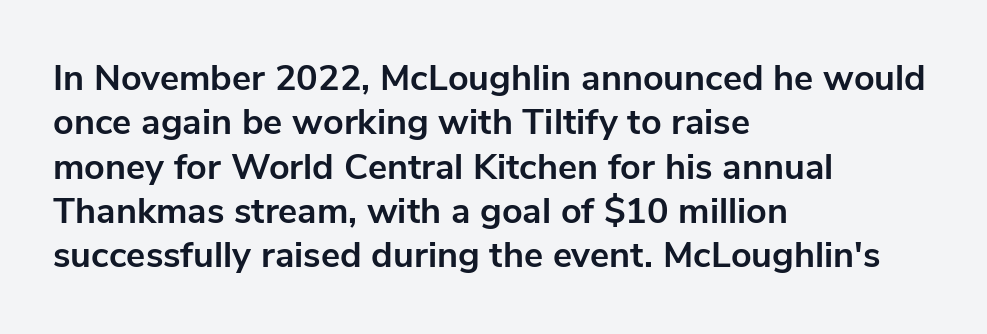
The image shows 36 px bold sans-serif type, upright; set left-aligned, line spacing 1.23x, normal letter spacing, not underlined; low stroke contrast and a medium x-height.
